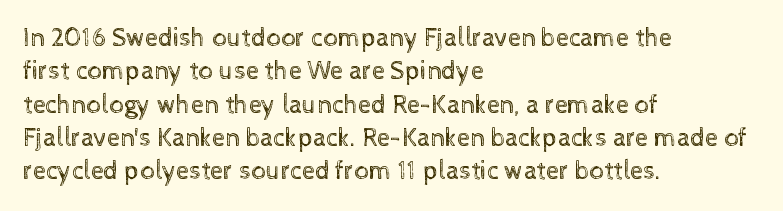
Compared with typical paragraphs, the rows here are spaced about the same. The letters stand straight up with perfectly vertical stems. Short and long lines alike share a common starting point at left. Is the stroke heavy? The answer is a plain regular-or-lighter. In terms of letterspacing, this is plain default setting. Just letters on the line, the space beneath them empty.
